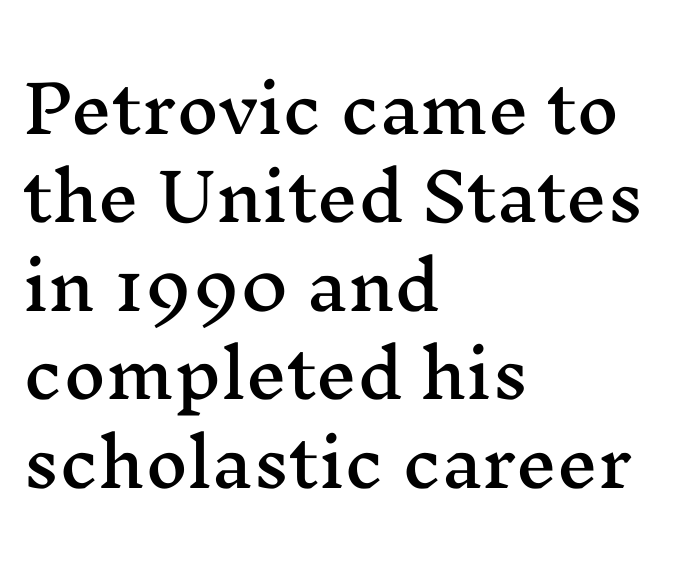
The image shows 65 px wide serif type, upright; set left-aligned, normal line spacing (1.36x), normal letter spacing, not underlined; medium stroke contrast and a medium x-height.
